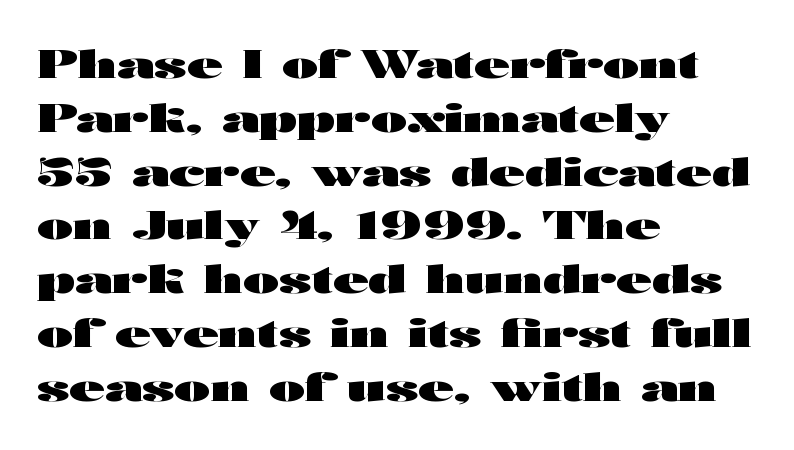
{"italic": "no", "bold": "yes", "weight": "heavy", "width": "wide", "stroke_contrast": "high", "x_height": "medium", "monospaced": "no", "underline": "no", "align": "left", "line_spacing": "normal", "line_spacing_ratio": 1.38, "letter_spacing": "normal", "letter_spacing_em": 0.0, "glyph_px": 39}
